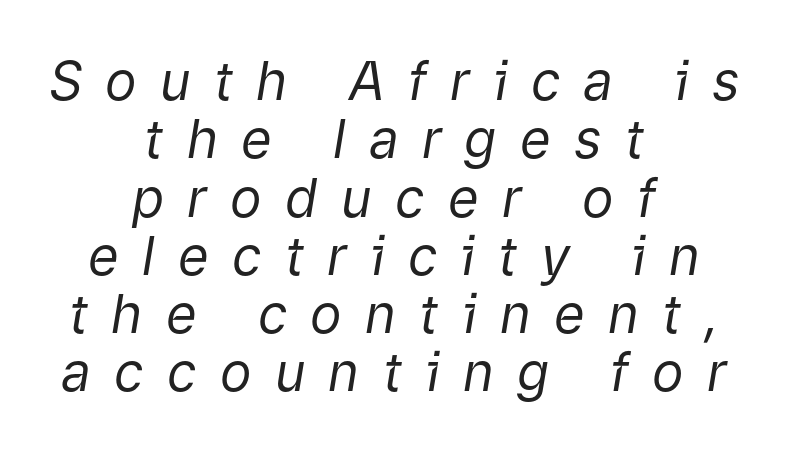
{"italic": "yes", "lean": "right", "slant_degrees": 9, "bold": "no", "weight": "regular", "width": "normal", "stroke_contrast": "low", "x_height": "medium", "monospaced": "no", "underline": "no", "align": "center", "line_spacing": "tight", "line_spacing_ratio": 1.1, "letter_spacing": "wide", "letter_spacing_em": 0.44, "glyph_px": 53}
